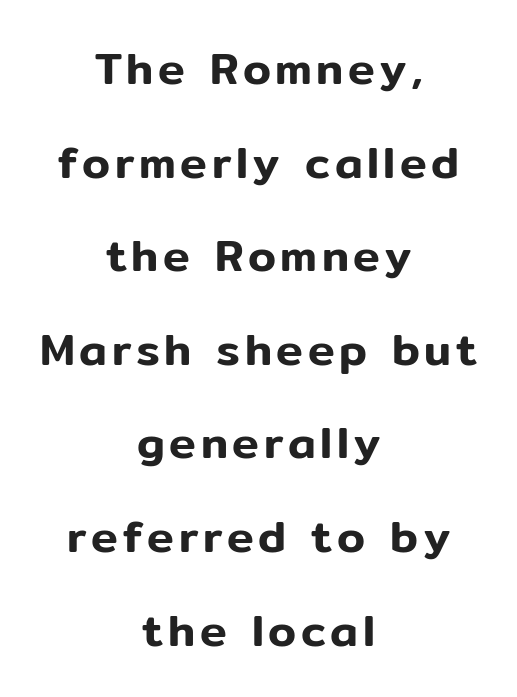
One glance says open: line gaps are wider than usual. The face used here is proportionally spaced, like ordinary book or web type. If you drew a line through each stem, it would be perfectly vertical. No feet cap the strokes, marking this as sans-serif type.
